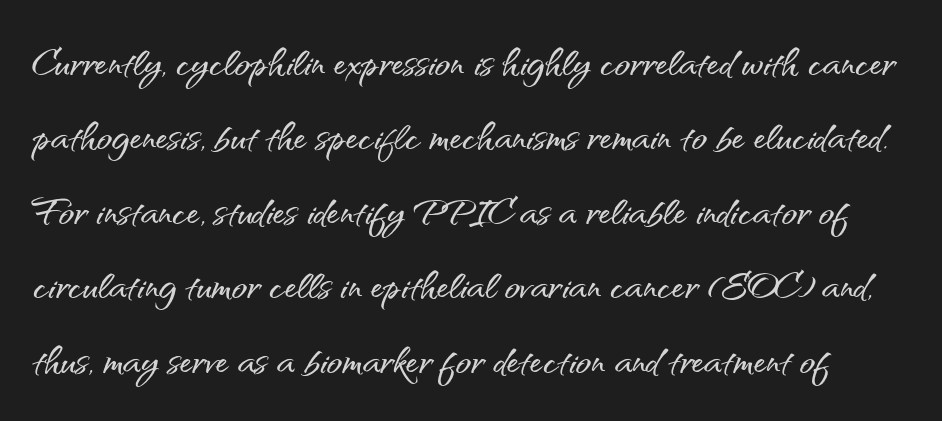
The image shows 51 px sans-serif type; set normal line spacing (1.46x), normal letter spacing, not underlined; medium stroke contrast and a small x-height.
